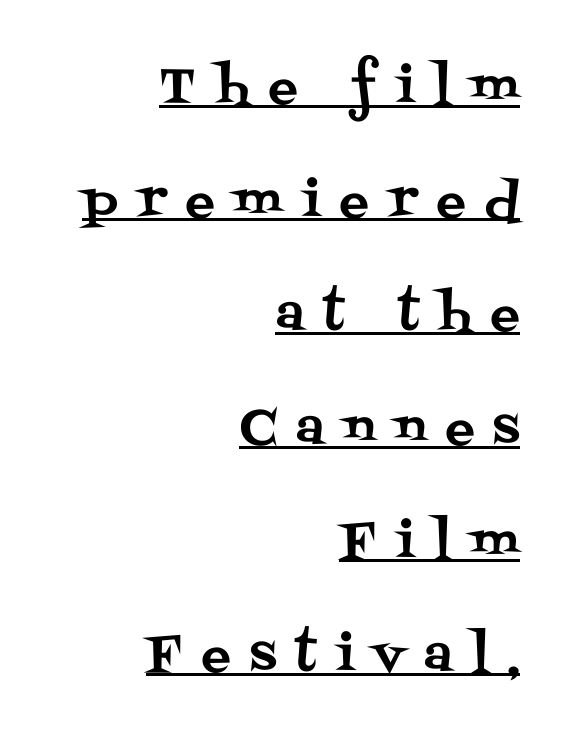
Loosely led — the rows are spread out. The rendered words wear a rule along their underside. The typography opts for an upright posture over an oblique one. Alignment: flush right.
